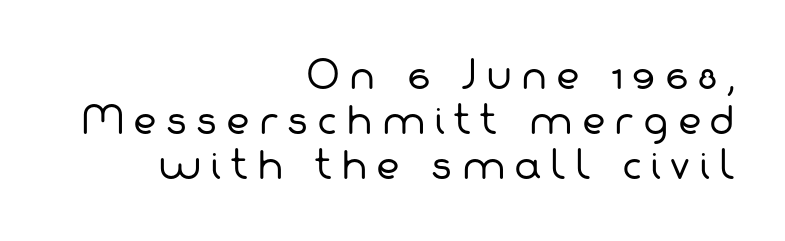
Check the space under the baseline: it is left empty. Short and long lines alike share a common ending point at right. Display-style spreading of the glyphs; the letterfit is very open. To sum up the face: it is a sans, with no serifs. No heavy texture on the line: the type isn't bold.
